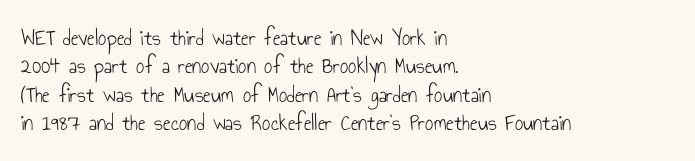
{"italic": "no", "bold": "no", "underline": "no", "align": "left", "line_spacing_ratio": 1.23, "letter_spacing": "normal", "letter_spacing_em": 0.0, "glyph_px": 23}
